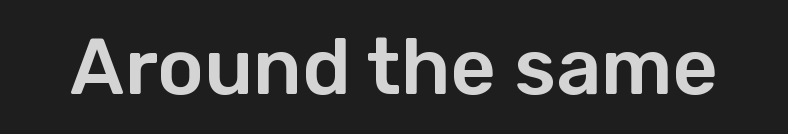
If you drew a line through each stem, it would be perfectly vertical. Each letter keeps its own natural width here, so spacing adapts to shape. The space beneath each line is pristine and unruled. Characters follow at the spacing the type designer built in. Stroke terminals: plain, sans-serif.
